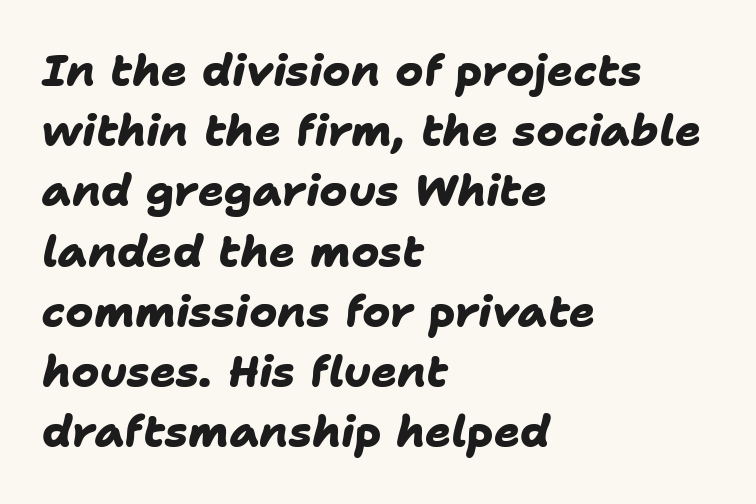
{"serif": "no", "bold": "yes", "weight": "heavy", "width": "normal", "stroke_contrast": "low", "x_height": "medium", "monospaced": "no", "underline": "no", "align": "left", "line_spacing": "normal", "line_spacing_ratio": 1.4, "letter_spacing": "normal", "letter_spacing_em": 0.0, "glyph_px": 43}
